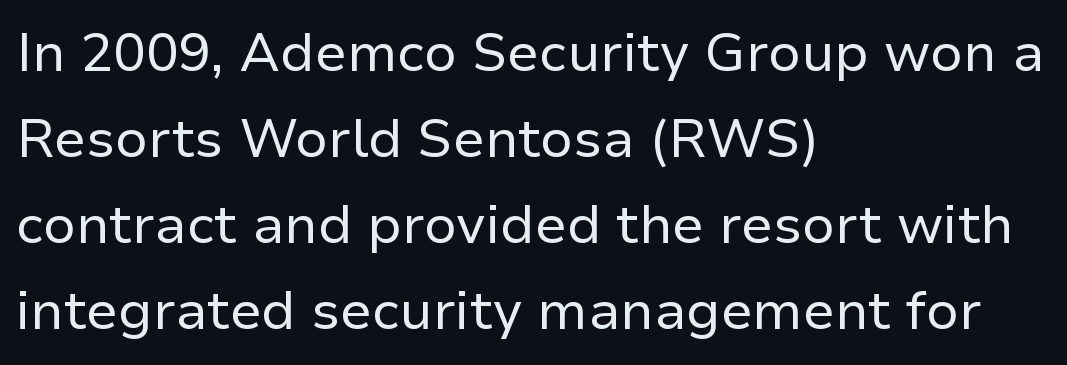
Q: Is the text bold? A: No.
Q: Is the text italic (slanted)? A: No, it is upright.
Q: Is the typeface a serif or a sans-serif typeface? A: Sans-serif.
Q: Is the text underlined? A: No.
Q: How is the paragraph aligned? A: Left-aligned.
Q: Is the spacing between letters normal or unusually wide? A: Normal.
Q: Is the spacing between lines tight, normal or loose? A: Normal.
Q: Width (condensed, normal, or wide)? A: Normal.
Q: Stroke contrast? A: Low.
Q: x-height? A: Medium.
Q: Monospaced? A: No.
